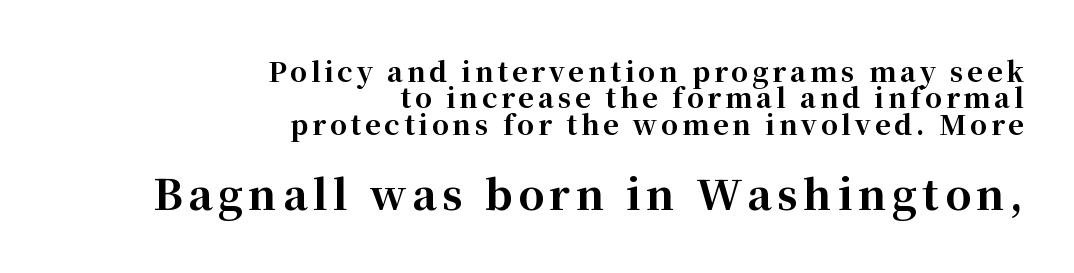
{"serif": "yes", "italic": "no", "bold": "yes", "weight": "bold", "width": "normal", "stroke_contrast": "high", "x_height": "medium", "monospaced": "no", "underline": "no", "align": "right", "line_spacing": "tight", "line_spacing_ratio": 0.98, "larger_block": "second", "size_ratio": 1.52, "glyph_px": 41}
